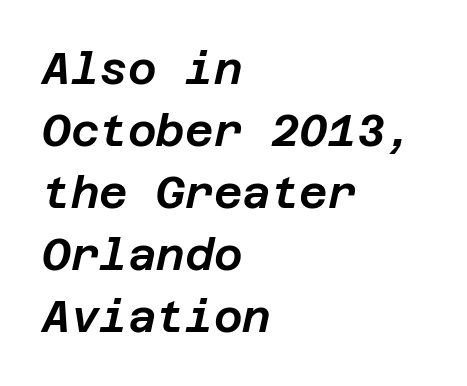
Spacing between characters is what you'd get straight out of the box. Words float on clear page, feet unadorned. Teacher's note: observe the even left margin — that is flush-left alignment. Compared with ordinary roman type, these characters are visibly tilted. Horizontal bands of white between lines are of average thickness.
